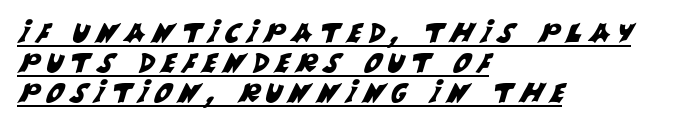
Somebody hit Ctrl+U on this one — the words are underlined. This rendering uses left alignment, leaving the right contour irregular. A typesetter would call this heavily tracked-out type. This sample trades vertical openness for compactness between lines.
